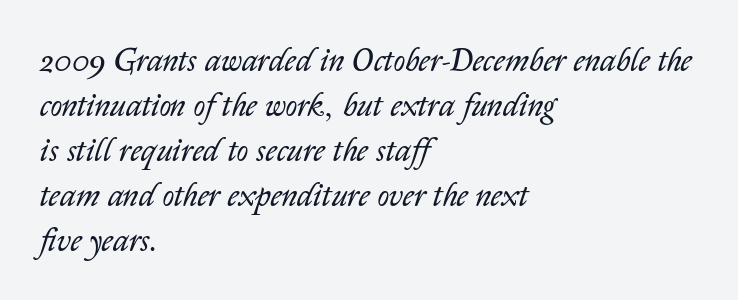
Q: Is the text bold? A: No.
Q: Is the text italic (slanted)? A: Yes, it leans right by about 14 degrees.
Q: Is the text underlined? A: No.
Q: How is the paragraph aligned? A: Left-aligned.
Q: Is the spacing between letters normal or unusually wide? A: Normal.
Q: Is the spacing between lines tight, normal or loose? A: Normal.
Q: Width (condensed, normal, or wide)? A: Normal.
Q: Stroke contrast? A: Low.
Q: x-height? A: Medium.
Q: Monospaced? A: No.
